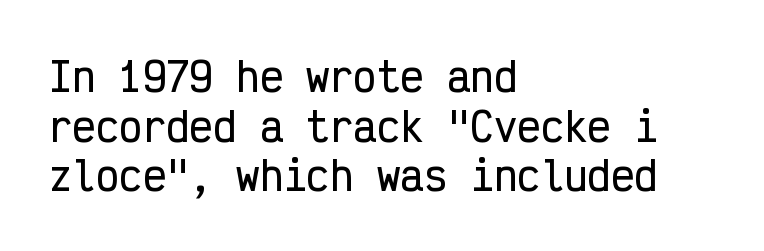
The image shows 39 px condensed sans-serif type, upright, monospaced; set left-aligned, normal line spacing (1.27x), normal letter spacing, not underlined; low stroke contrast and a medium x-height.
